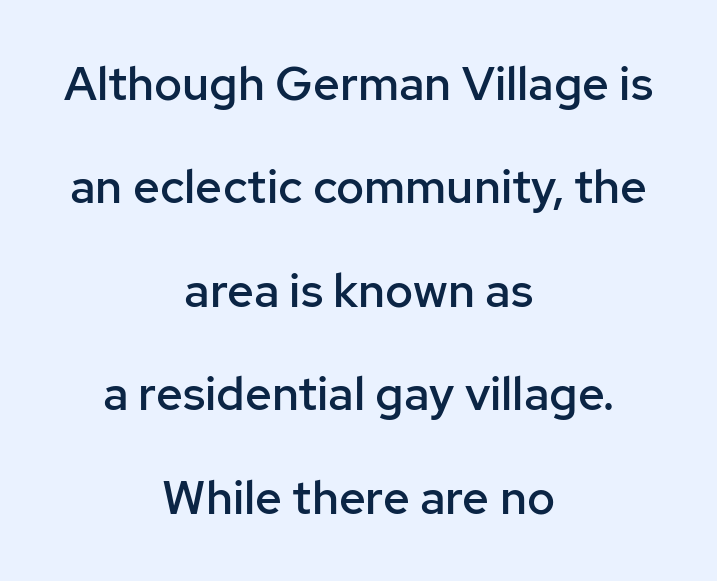
{"serif": "no", "italic": "no", "bold": "semi", "weight": "semibold", "width": "normal", "stroke_contrast": "low", "x_height": "medium", "monospaced": "no", "underline": "no", "align": "center", "line_spacing": "loose", "line_spacing_ratio": 2.2, "letter_spacing": "normal", "letter_spacing_em": 0.0, "glyph_px": 47}
